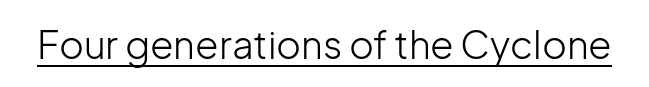
{"serif": "no", "italic": "no", "bold": "no", "weight": "light", "width": "normal", "stroke_contrast": "low", "x_height": "medium", "monospaced": "no", "underline": "yes", "letter_spacing": "normal", "letter_spacing_em": 0.0, "glyph_px": 38}
